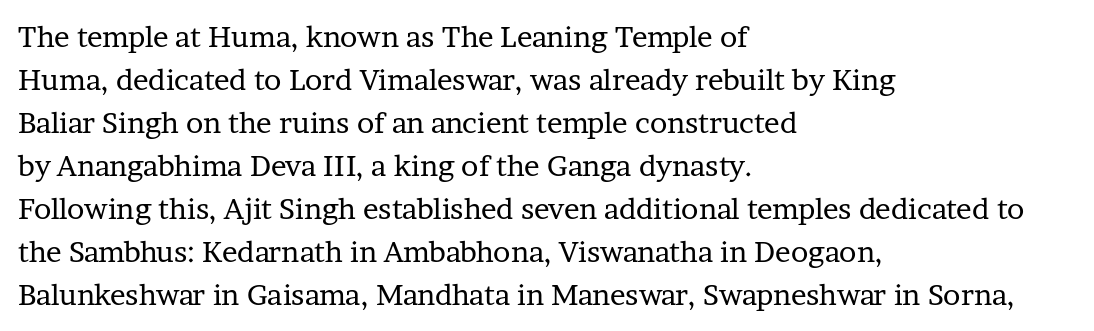
{"serif": "yes", "italic": "no", "bold": "no", "weight": "regular", "width": "normal", "stroke_contrast": "low", "x_height": "medium", "monospaced": "no", "underline": "no", "align": "left", "line_spacing": "normal", "line_spacing_ratio": 1.48, "letter_spacing": "normal", "letter_spacing_em": 0.0, "glyph_px": 29}
